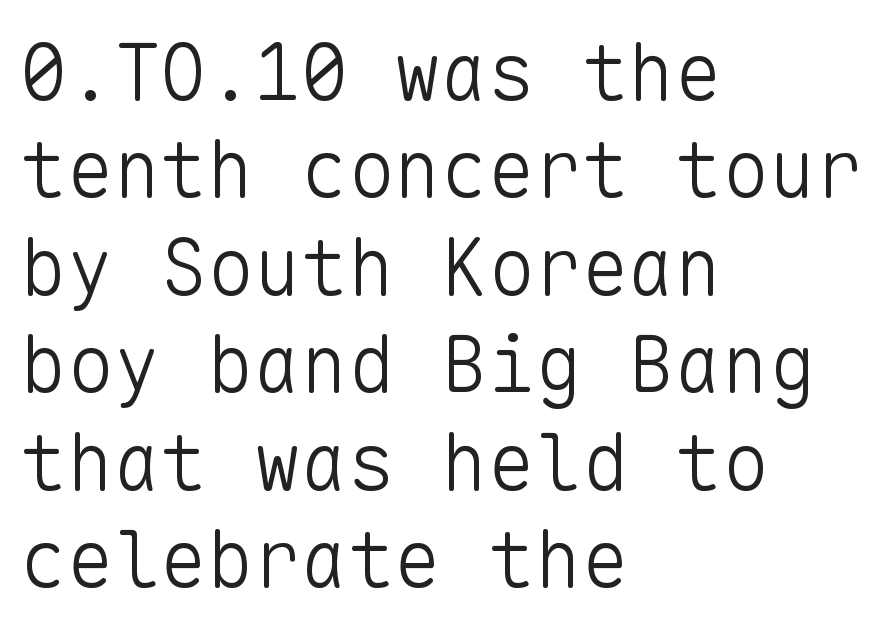
Teacher's note: observe the even left margin — that is flush-left alignment. Reading down the column, the eye jumps a familiar distance to each next line. Characters remain perfectly vertical along every line. Typographically, this falls in the sans-serif category. Each row of text sits above clean, open space. Observe the ordinary spacing: letters are neighbours, not strangers.
